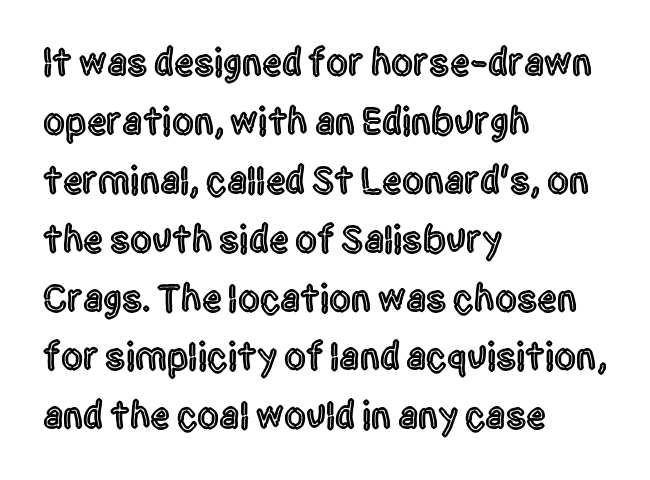
Q: Is the text italic (slanted)? A: No, it is upright.
Q: Is the typeface a serif or a sans-serif typeface? A: Sans-serif.
Q: Is the text underlined? A: No.
Q: How is the paragraph aligned? A: Left-aligned.
Q: Is the spacing between letters normal or unusually wide? A: Normal.
Q: Is the spacing between lines tight, normal or loose? A: Normal.
Q: Width (condensed, normal, or wide)? A: Condensed.
Q: x-height? A: Large.
Q: Monospaced? A: No.
